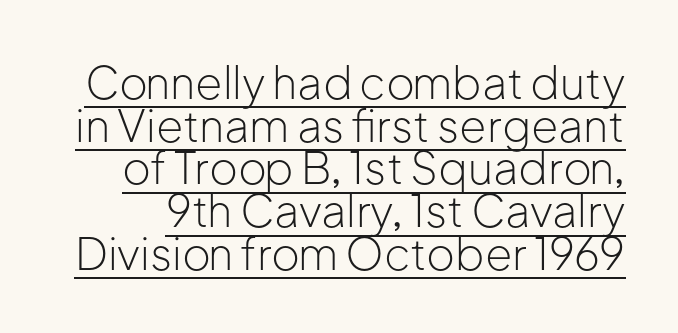
The image shows 44 px light sans-serif type, upright; set tight line spacing (0.97x), normal letter spacing, underlined; low stroke contrast and a medium x-height.
